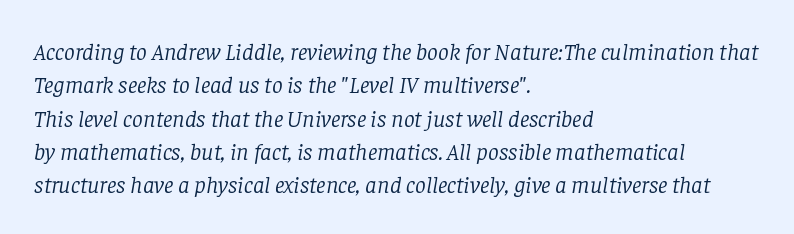
The passage is arranged the way most books set body copy — flush left. The strip under each line holds only bare page. The line-height multiplier appears to be the usual default. Rendered with sloped, italic letterforms. How are the letters spaced? Ordinarily, with no added tracking.
